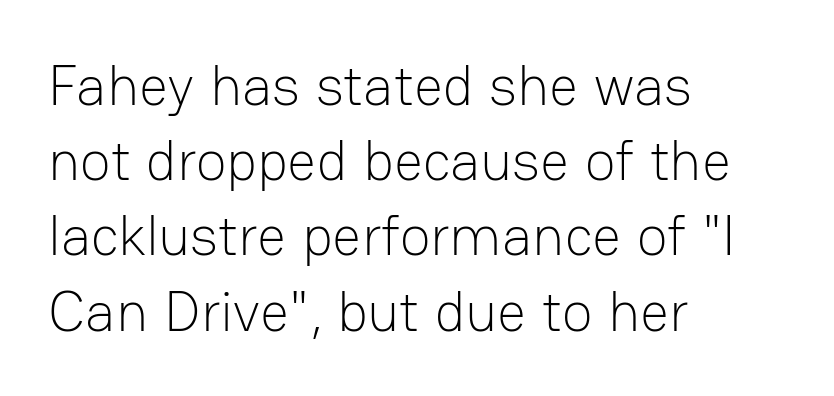
{"serif": "no", "italic": "no", "bold": "no", "weight": "light", "width": "normal", "stroke_contrast": "low", "x_height": "medium", "monospaced": "no", "underline": "no", "align": "left", "line_spacing": "normal", "line_spacing_ratio": 1.32, "letter_spacing": "normal", "letter_spacing_em": 0.0, "glyph_px": 57}
